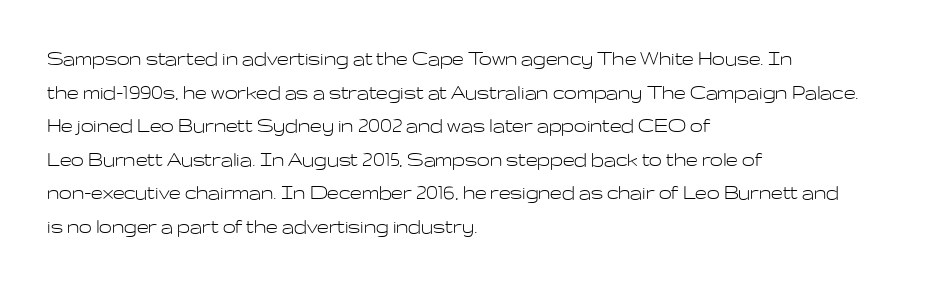
What stands out about the letter spacing? Nothing — it is the standard amount. Type without underlining. You can tell it's not italic because the verticals are truly vertical. Is there much room between lines? A standard amount, neither cramped nor airy.
